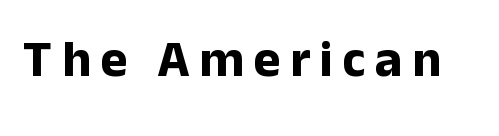
Unmarked baselines from the first word to the last. No italicization has been applied; the sample stays upright. This sample has the flowing, uneven cadence of proportional lettering. Stroke thickness is high; the sample reads as a true bold. Grotesque or geometric, the face here clearly has no serifs.
